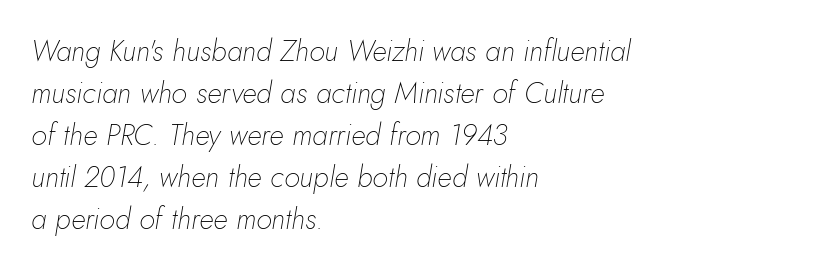
The image shows 29 px thin type, italic (leaning right); set left-aligned, normal line spacing (1.45x), normal letter spacing, not underlined; low stroke contrast and a small x-height.
